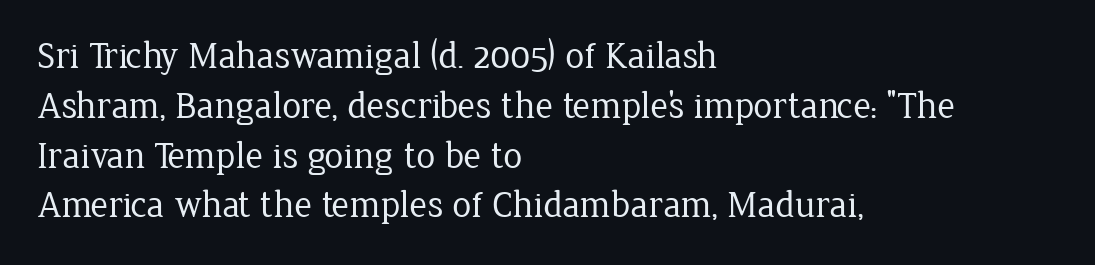
Compared with a centered layout, this one pins lines to the left instead. Tall strokes in this sample are plumb rather than angled. Each word holds together tightly as a unit, with standard inter-letter gaps. Looks like regular typesetting: each glyph gets only the width it needs.
